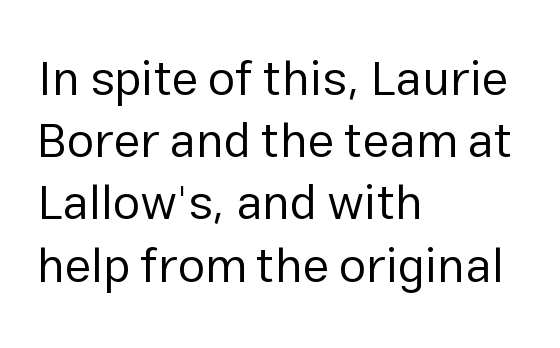
You can tell it's not italic because the verticals are truly vertical. The passage shown is typeset with a sans-serif family. You could call the tracking neutral — neither tight nor loose. These lines sit exactly where default settings would place them. Unbolded letterforms with no extra heft.
